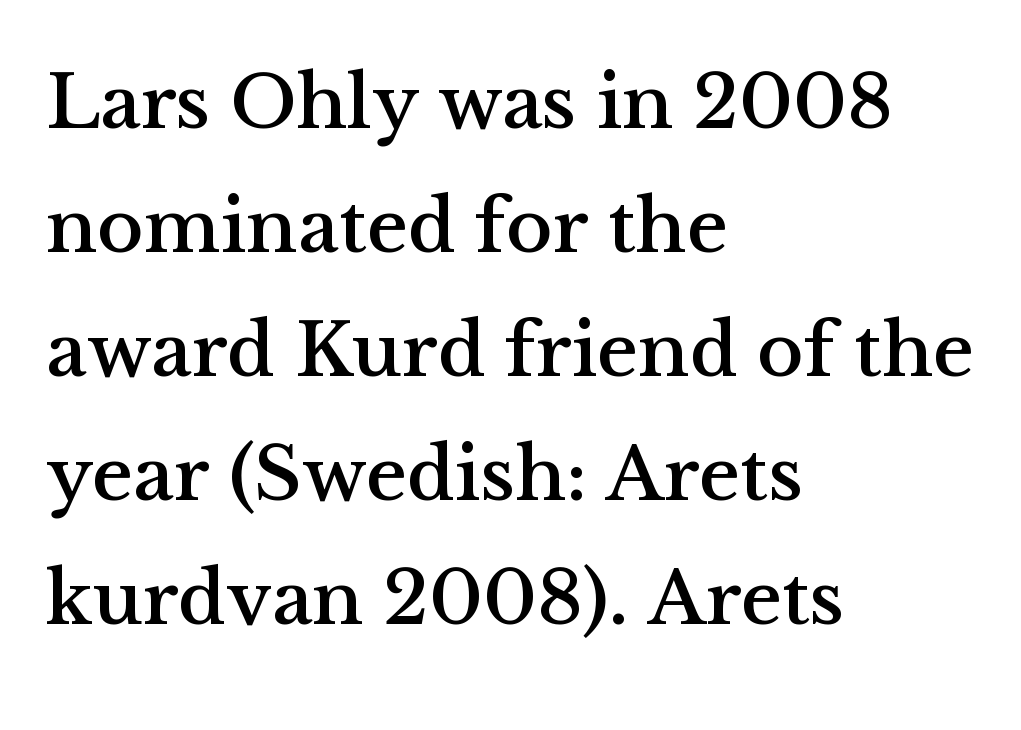
{"serif": "yes", "italic": "no", "width": "normal", "stroke_contrast": "medium", "x_height": "medium", "monospaced": "no", "underline": "no", "align": "left", "line_spacing": "normal", "line_spacing_ratio": 1.59, "letter_spacing": "normal", "letter_spacing_em": 0.0, "glyph_px": 78}
